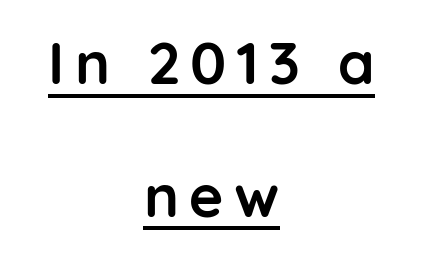
The image shows 59 px semibold sans-serif type, upright; set centered, loose line spacing (2.25x), underlined; low stroke contrast and a medium x-height.
